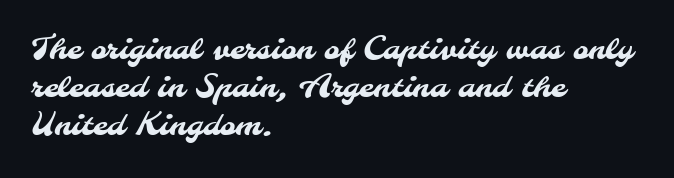
Q: Is the typeface a serif or a sans-serif typeface? A: Sans-serif.
Q: Is the text underlined? A: No.
Q: How is the paragraph aligned? A: Left-aligned.
Q: Is the spacing between letters normal or unusually wide? A: Normal.
Q: Is the spacing between lines tight, normal or loose? A: Normal.
Q: Width (condensed, normal, or wide)? A: Normal.
Q: Stroke contrast? A: Medium.
Q: x-height? A: Small.
Q: Monospaced? A: No.
